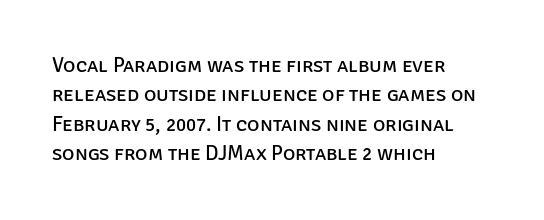
Q: Is the text bold? A: No.
Q: Is the text italic (slanted)? A: No, it is upright.
Q: Is the text underlined? A: No.
Q: How is the paragraph aligned? A: Left-aligned.
Q: Is the spacing between letters normal or unusually wide? A: Normal.
Q: Is the spacing between lines tight, normal or loose? A: Normal.
